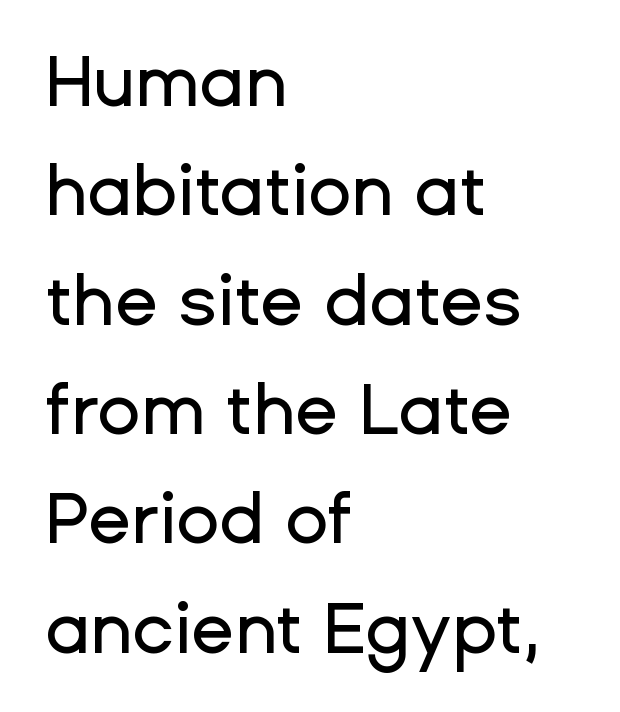
{"serif": "no", "italic": "no", "width": "normal", "stroke_contrast": "low", "x_height": "medium", "monospaced": "no", "underline": "no", "align": "left", "line_spacing": "normal", "line_spacing_ratio": 1.54, "letter_spacing": "normal", "letter_spacing_em": 0.0, "glyph_px": 71}
